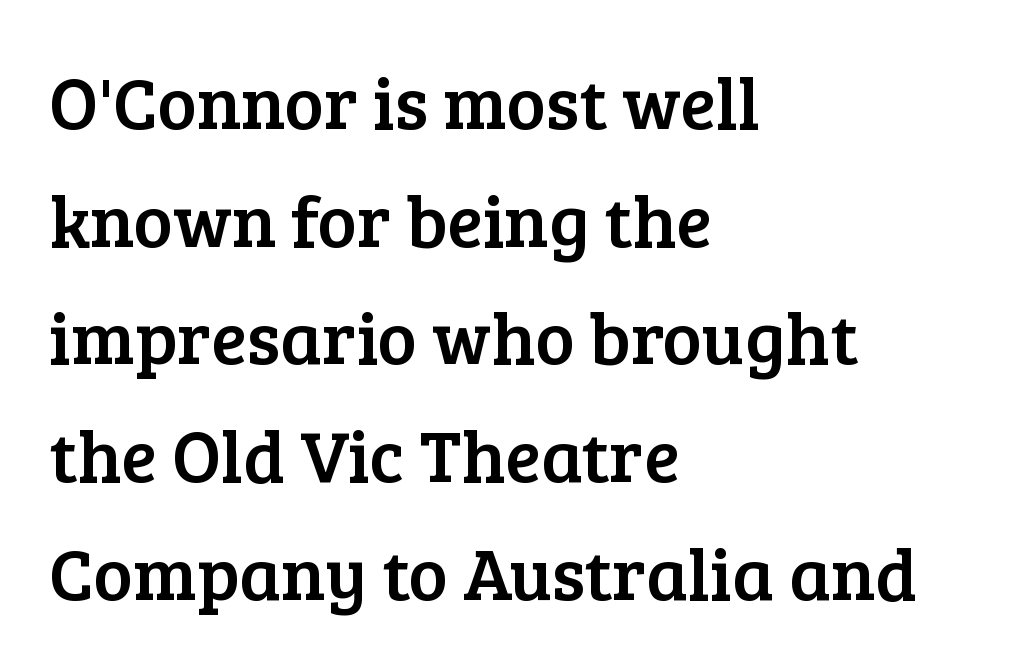
Tracking here is standard; glyphs follow each other at the usual distance. The zone under the glyphs is completely vacant. The rendering uses natural spacing where letterforms have individual widths. The passage is arranged the way most books set body copy — flush left. Summary of vertical rhythm: regular, with standard interline spacing.
